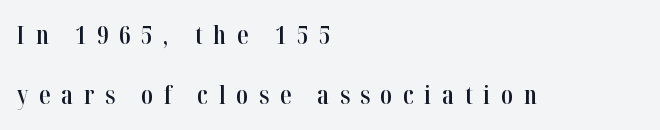
{"italic": "no", "bold": "semi", "underline": "no", "align": "left", "line_spacing": "loose", "line_spacing_ratio": 2.41, "letter_spacing": "wide", "letter_spacing_em": 0.43, "glyph_px": 25}
